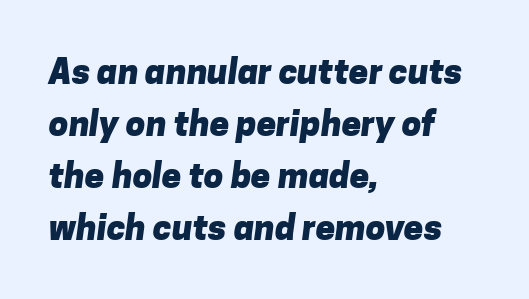
A sans-serif font was chosen for this passage. How would I describe the line gaps? Plain and ordinary. Anything drawn beneath the words? Only blank space. Glyph-to-glyph distance matches everyday printed text. You'd pick this weight for a headline — it's a proper bold. Where is the straight margin? On the left.
